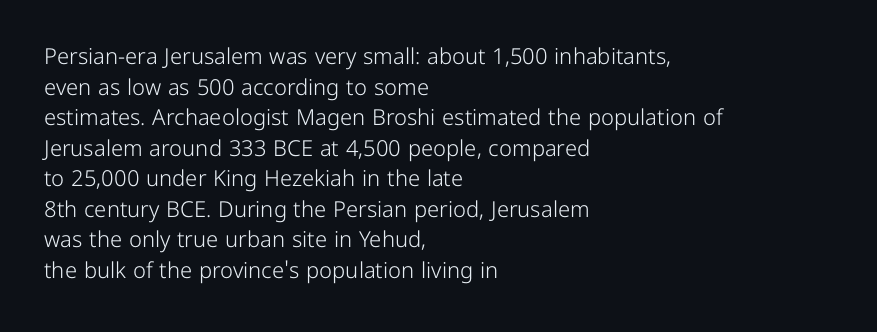
Here the glyphs are tracked normally, forming tight word shapes. This sample keeps an unexceptional amount of space between lines. Every character sits straight up, as roman type does. Each stroke keeps to a modest, everyday thickness or less. This rendering uses left alignment, leaving the right contour irregular. Descenders are the only things crossing below the line.
